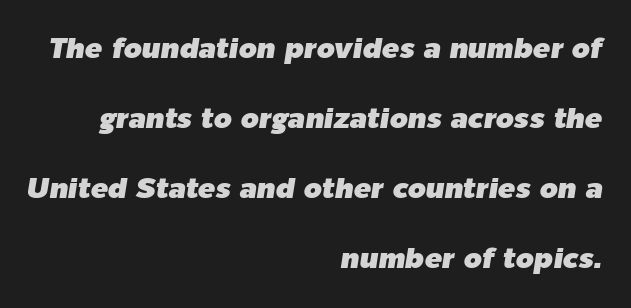
Does the leading feel generous? Absolutely, it's lavish. Line endings align vertically; line beginnings do not. The font's italic variant was chosen for this text. Varying glyph widths throughout — classic text-font behaviour. The foot of each line stays bare and open.
